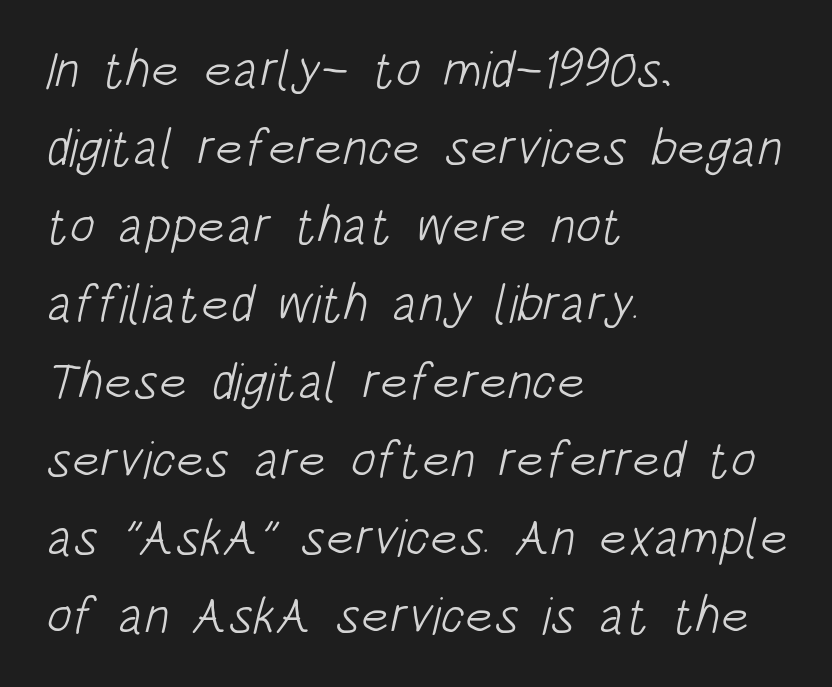
{"serif": "no", "bold": "no", "weight": "light", "width": "condensed", "stroke_contrast": "low", "x_height": "large", "monospaced": "no", "underline": "no", "align": "left", "line_spacing": "normal", "line_spacing_ratio": 1.5, "letter_spacing": "normal", "letter_spacing_em": 0.0, "glyph_px": 52}
